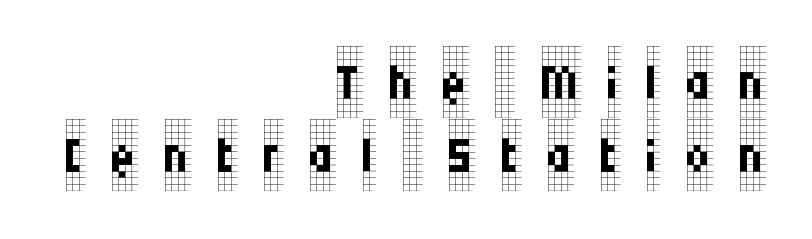
Q: Is the text bold? A: No.
Q: Is the text italic (slanted)? A: No, it is upright.
Q: Is the typeface a serif or a sans-serif typeface? A: Serif.
Q: Is the text underlined? A: No.
Q: How is the paragraph aligned? A: Right-aligned.
Q: Is the spacing between letters normal or unusually wide? A: Unusually wide.
Q: Is the spacing between lines tight, normal or loose? A: Tight.
Q: Width (condensed, normal, or wide)? A: Condensed.
Q: Stroke contrast? A: Low.
Q: x-height? A: Large.
Q: Monospaced? A: No.
